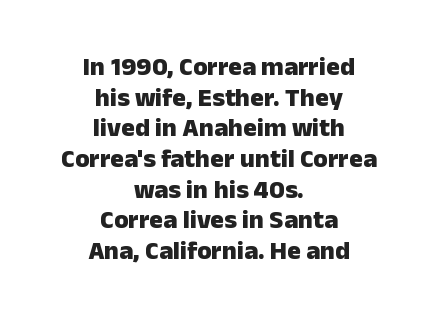
Q: Is the text bold? A: Yes.
Q: Is the text italic (slanted)? A: No, it is upright.
Q: Is the text underlined? A: No.
Q: How is the paragraph aligned? A: Centered.
Q: Is the spacing between letters normal or unusually wide? A: Normal.
